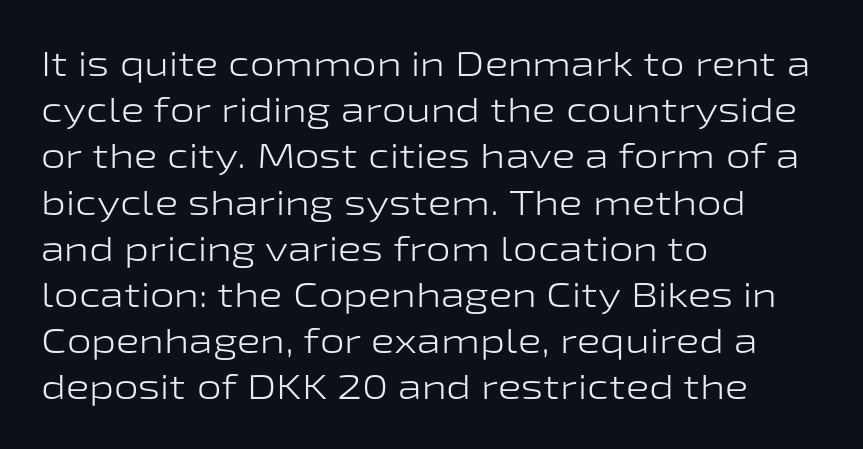
{"serif": "no", "italic": "no", "bold": "no", "weight": "light", "width": "wide", "stroke_contrast": "low", "x_height": "medium", "monospaced": "no", "underline": "no", "align": "left", "line_spacing": "normal", "line_spacing_ratio": 1.32, "letter_spacing": "normal", "letter_spacing_em": 0.0, "glyph_px": 35}
